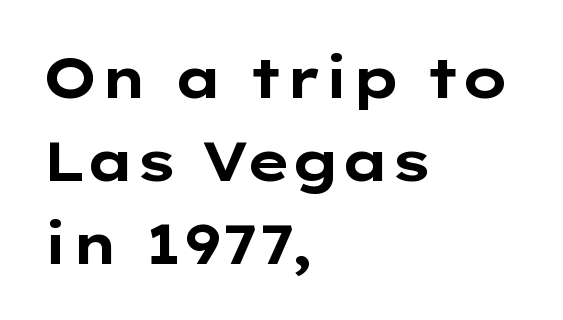
{"serif": "no", "italic": "no", "bold": "yes", "weight": "bold", "width": "wide", "stroke_contrast": "low", "x_height": "medium", "monospaced": "no", "underline": "no", "align": "left", "line_spacing": "normal", "line_spacing_ratio": 1.48, "letter_spacing": "normal", "letter_spacing_em": 0.0, "glyph_px": 56}
